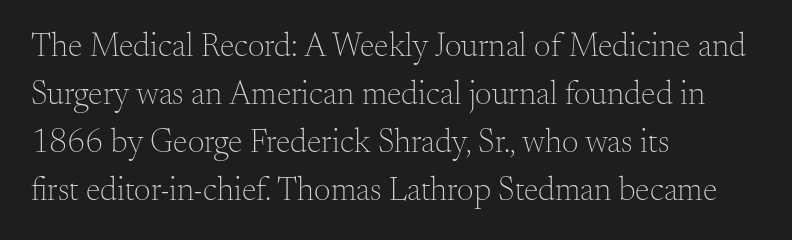
The image shows 33 px light serif type, upright; set left-aligned, normal line spacing (1.45x), normal letter spacing, not underlined; medium stroke contrast and a small x-height.
